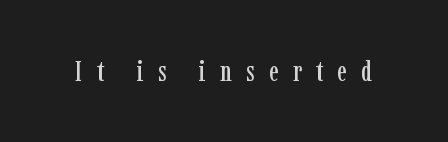
Small tapered or slab feet sit at the stroke ends, so this counts as serif. The typography opts for an upright posture over an oblique one. Check the space under the baseline: it is left empty. The type is letterspaced generously, with wide tracking.
